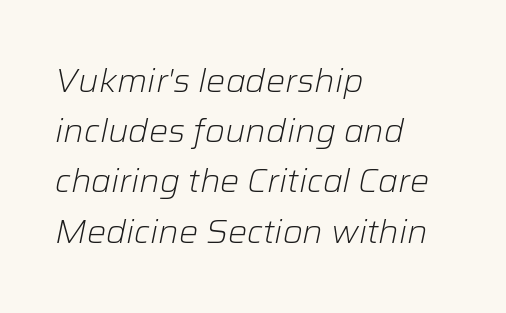
The image shows 32 px light type, italic (leaning right); set left-aligned, normal line spacing (1.57x), normal letter spacing, not underlined; low stroke contrast and a medium x-height.
